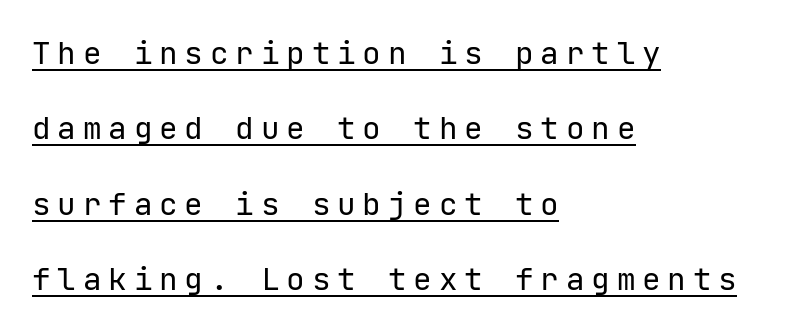
Q: Is the text bold? A: No.
Q: Is the text italic (slanted)? A: No, it is upright.
Q: Is the typeface a serif or a sans-serif typeface? A: Sans-serif.
Q: Is the text underlined? A: Yes.
Q: How is the paragraph aligned? A: Left-aligned.
Q: Is the spacing between letters normal or unusually wide? A: Unusually wide.
Q: Is the spacing between lines tight, normal or loose? A: Loose.
Q: Width (condensed, normal, or wide)? A: Normal.
Q: Stroke contrast? A: Low.
Q: x-height? A: Medium.
